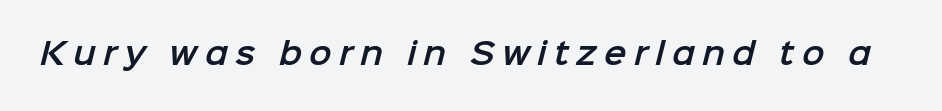
Q: Is the typeface a serif or a sans-serif typeface? A: Sans-serif.
Q: Is the text underlined? A: No.
Q: Is the spacing between letters normal or unusually wide? A: Unusually wide.
Q: Width (condensed, normal, or wide)? A: Normal.
Q: Stroke contrast? A: Low.
Q: x-height? A: Medium.
Q: Monospaced? A: No.
